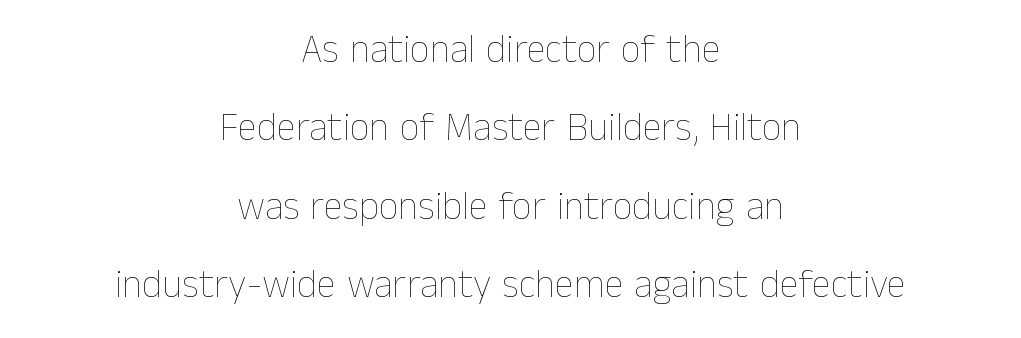
Beneath every word, the page is bare. Short note: letters normally spaced. Nope, not italic — everything's standing straight. Character widths vary here, with narrow letters taking less room than wide ones. The passage shown is not bold in any degree.
